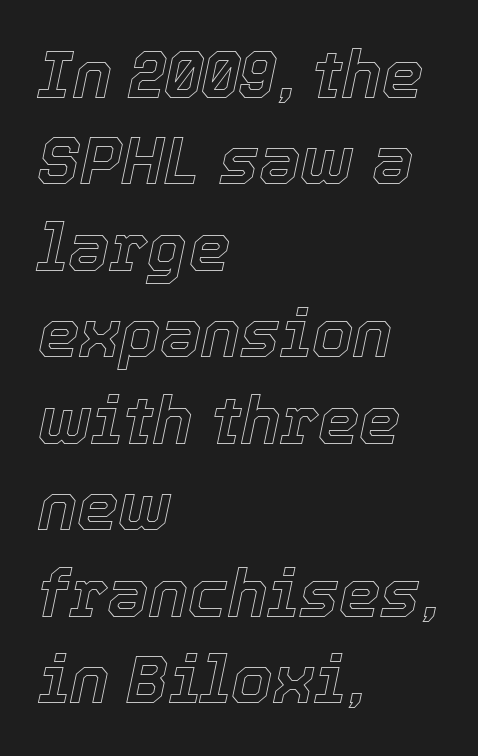
The image shows 66 px text type, italic (leaning right); set left-aligned, normal line spacing (1.31x), normal letter spacing, not underlined; a medium x-height.
